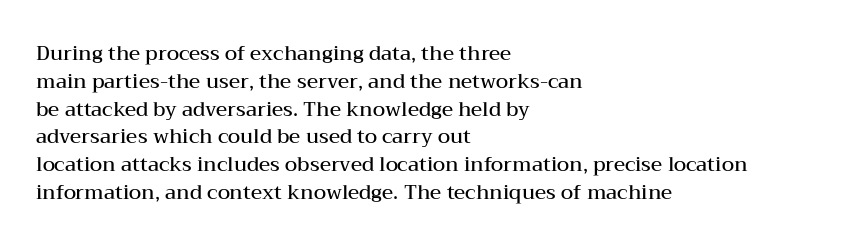
Q: Is the text bold? A: Semi-bold.
Q: Is the text italic (slanted)? A: No, it is upright.
Q: Is the text underlined? A: No.
Q: How is the paragraph aligned? A: Left-aligned.
Q: Is the spacing between letters normal or unusually wide? A: Normal.
Q: Is the spacing between lines tight, normal or loose? A: Normal.
